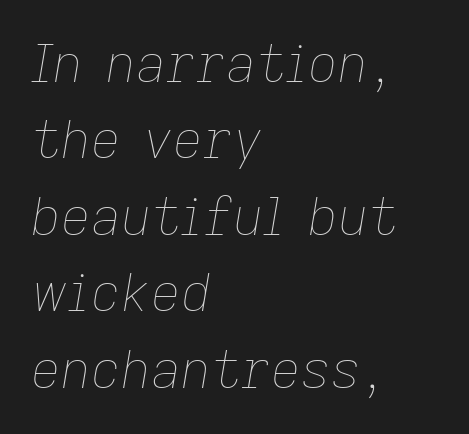
Default kerning and tracking; the words read as compact shapes. Style check: oblique. All the whitespace from short lines collects on the right. Is this a fixed-width face? No — the glyphs have proportional, varying widths.
